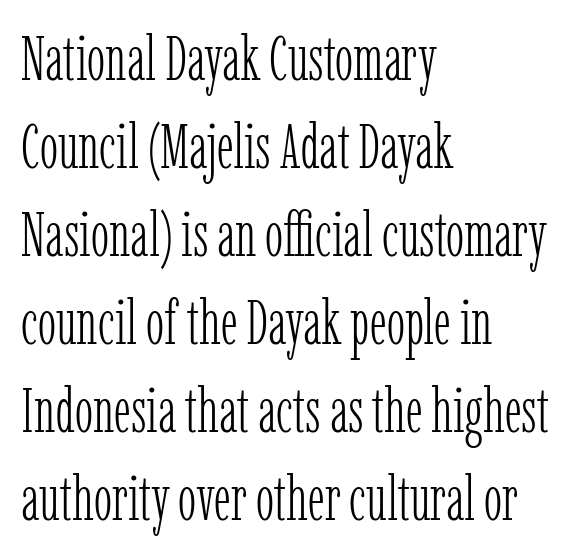
The image shows 62 px light, condensed serif type, upright; set left-aligned, normal line spacing (1.42x), normal letter spacing, not underlined; low stroke contrast and a medium x-height.
